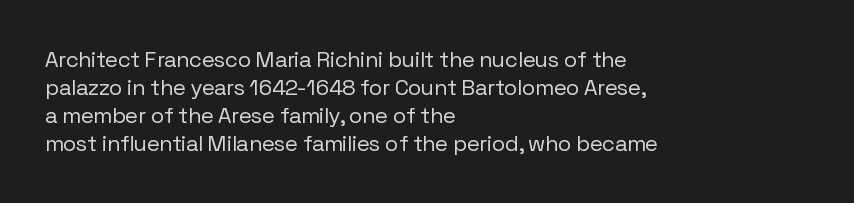
No extra ink here — the face is not bold. Students, observe: this is what conventionally led text looks like. Visually the block forms a straight wall on the left and a jagged coastline on the right. Clear beneath every line of the passage.
